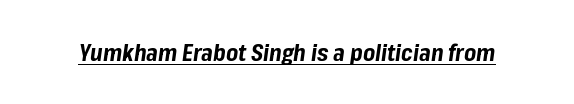
Q: Is the text bold? A: Yes.
Q: Is the text italic (slanted)? A: Yes, it leans right by about 8 degrees.
Q: Is the text underlined? A: Yes.
Q: Is the spacing between letters normal or unusually wide? A: Normal.
